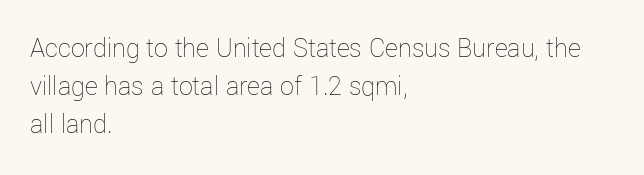
The image shows 28 px thin type, upright; set left-aligned, normal line spacing (1.36x), normal letter spacing, not underlined; low stroke contrast and a medium x-height.
